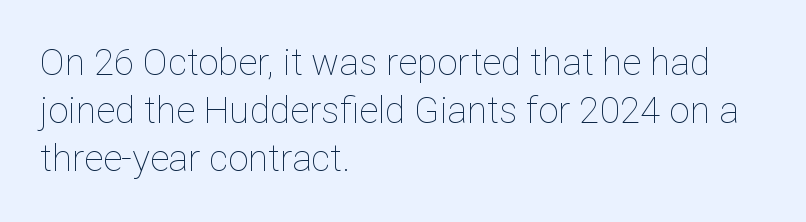
{"italic": "no", "bold": "no", "weight": "thin", "width": "normal", "stroke_contrast": "low", "x_height": "medium", "monospaced": "no", "underline": "no", "align": "left", "line_spacing": "normal", "line_spacing_ratio": 1.3, "letter_spacing": "normal", "letter_spacing_em": 0.0, "glyph_px": 37}
